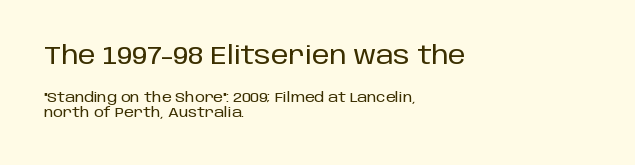
Each row of text sits above clean, open space. The typography opts for an upright posture over an oblique one. The lines in this sample share a left origin and differ only in where they stop. Larger block? The one above; the one below is distinctly smaller.
